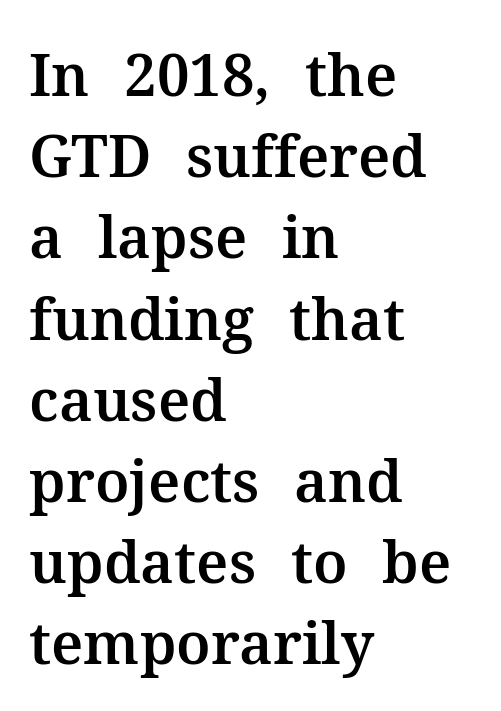
The face used here is seriffed, in the tradition of book romans. The line-height multiplier appears to be the usual default. The axis of the letterforms is exactly vertical. Decoration check: the copy has no underline. Is the letter spacing exaggerated? No — it looks like the ordinary default.
